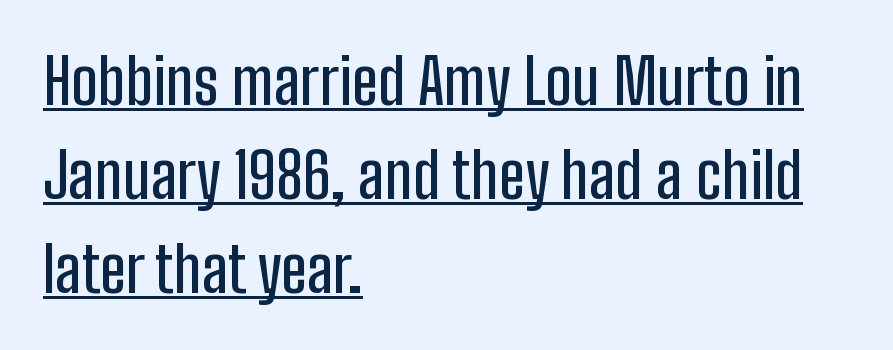
{"serif": "no", "italic": "no", "width": "condensed", "stroke_contrast": "low", "x_height": "medium", "monospaced": "no", "underline": "yes", "align": "left", "line_spacing": "normal", "line_spacing_ratio": 1.49, "letter_spacing": "normal", "letter_spacing_em": 0.0, "glyph_px": 63}
